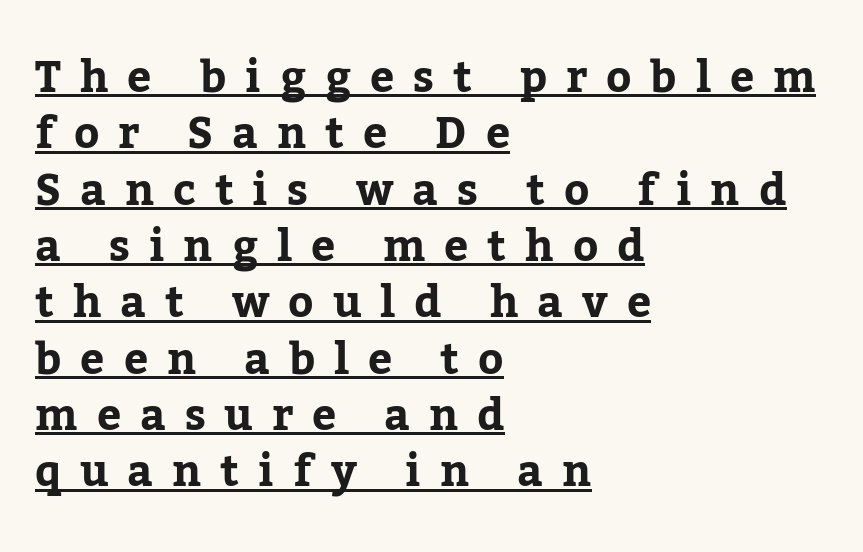
Q: Is the text italic (slanted)? A: No, it is upright.
Q: Is the typeface a serif or a sans-serif typeface? A: Serif.
Q: Is the text underlined? A: Yes.
Q: How is the paragraph aligned? A: Left-aligned.
Q: Is the spacing between letters normal or unusually wide? A: Unusually wide.
Q: Is the spacing between lines tight, normal or loose? A: Normal.
Q: Width (condensed, normal, or wide)? A: Normal.
Q: Stroke contrast? A: Low.
Q: x-height? A: Medium.
Q: Monospaced? A: No.
